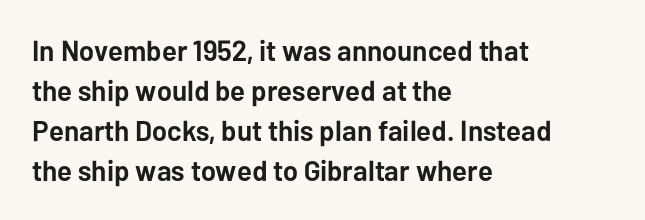
Q: Is the text bold? A: Yes.
Q: Is the text italic (slanted)? A: No, it is upright.
Q: Is the typeface a serif or a sans-serif typeface? A: Sans-serif.
Q: Is the text underlined? A: No.
Q: How is the paragraph aligned? A: Left-aligned.
Q: Is the spacing between letters normal or unusually wide? A: Normal.
Q: Is the spacing between lines tight, normal or loose? A: Normal.
Q: Width (condensed, normal, or wide)? A: Normal.
Q: Stroke contrast? A: Low.
Q: x-height? A: Medium.
Q: Monospaced? A: No.
